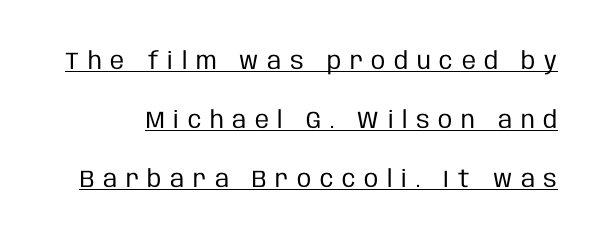
The image shows 24 px text type, upright; set loose line spacing (2.45x), unusually wide letter spacing (+0.36 em), underlined.
